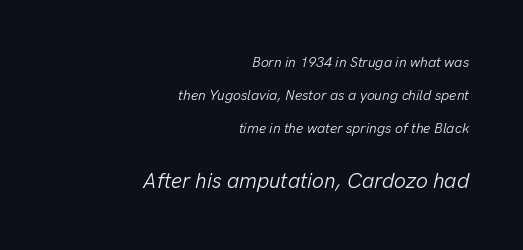
The image shows 21 px text type, italic (leaning right); set right-aligned, loose line spacing (2.34x), normal letter spacing, not underlined; the second (bottom) block is 1.5x larger.
